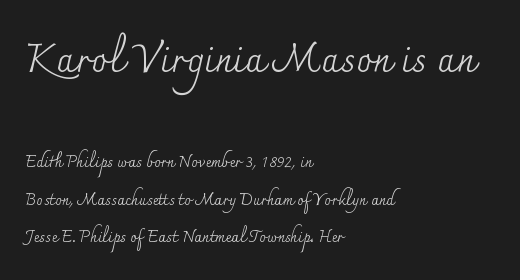
The image shows 39 px regular-weight serif type; set left-aligned, loose line spacing (2.34x), normal letter spacing, not underlined; the first (top) block is 2.44x larger; medium stroke contrast and a small x-height.
